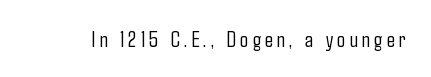
The image shows 22 px text type, upright; set not underlined.
